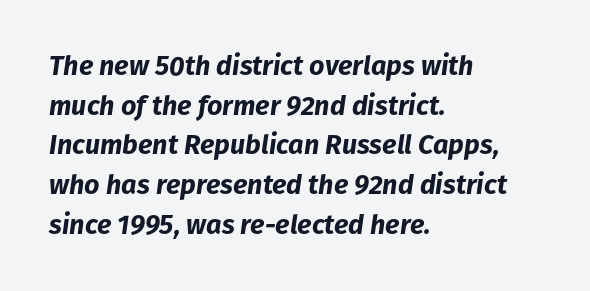
{"italic": "yes", "lean": "right", "slant_degrees": 8, "bold": "yes", "underline": "no", "align": "left", "line_spacing": "normal", "line_spacing_ratio": 1.47, "letter_spacing": "normal", "letter_spacing_em": 0.0, "glyph_px": 27}
